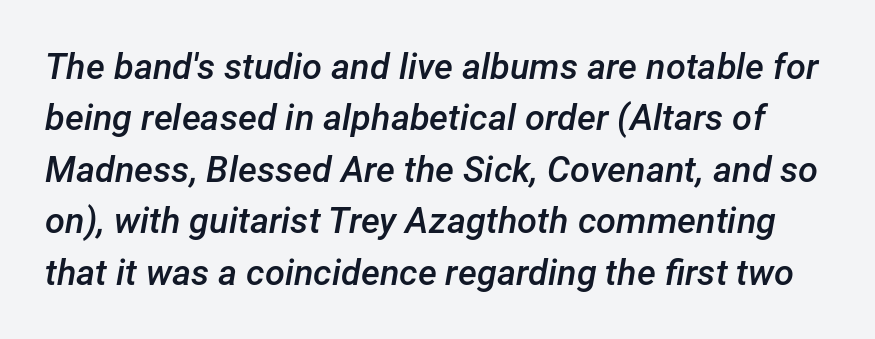
The image shows 36 px semibold type, italic (leaning right); set normal line spacing (1.43x), normal letter spacing, not underlined; low stroke contrast and a medium x-height.
